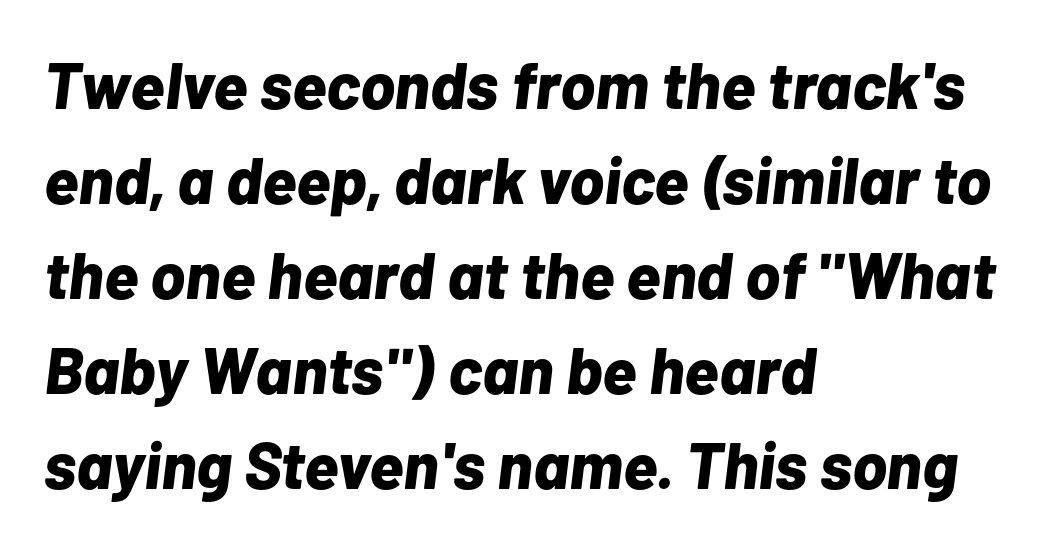
{"italic": "yes", "lean": "right", "slant_degrees": 7, "bold": "yes", "weight": "bold", "width": "normal", "stroke_contrast": "low", "x_height": "medium", "monospaced": "no", "underline": "no", "align": "left", "line_spacing": "normal", "line_spacing_ratio": 1.46, "letter_spacing": "normal", "letter_spacing_em": 0.0, "glyph_px": 65}
